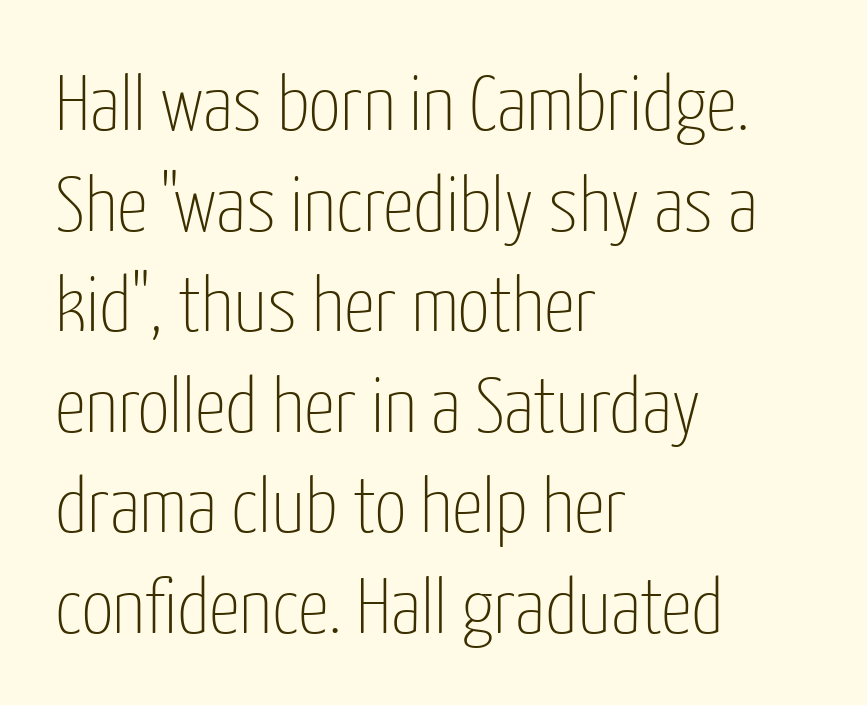
The image shows 78 px thin, condensed sans-serif type, upright; set left-aligned, normal line spacing (1.29x), normal letter spacing, not underlined; low stroke contrast and a medium x-height.
